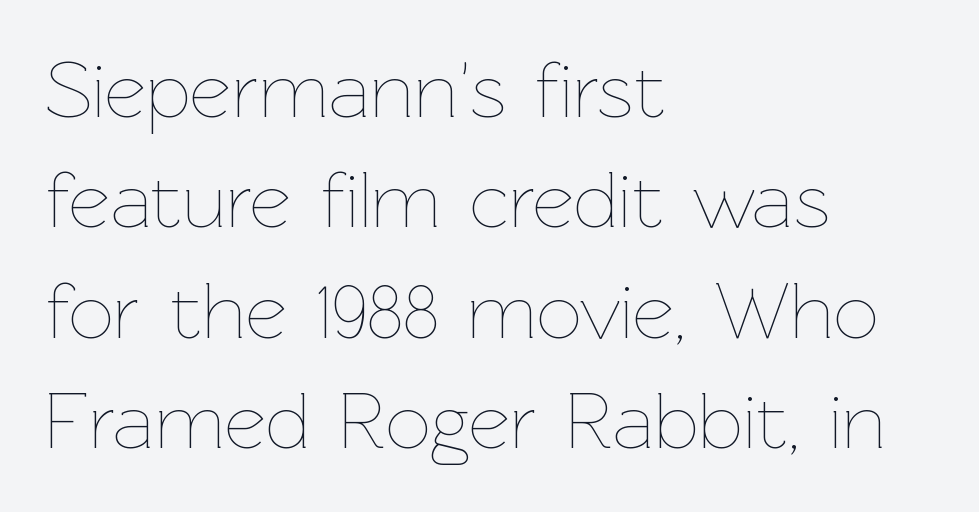
Clear beneath every line of the passage. The cut favours lightness, reaching ordinary text weight at its darkest. No italicization has been applied; the sample stays upright. Tracking here is standard; glyphs follow each other at the usual distance. Looks like regular typesetting: each glyph gets only the width it needs.
